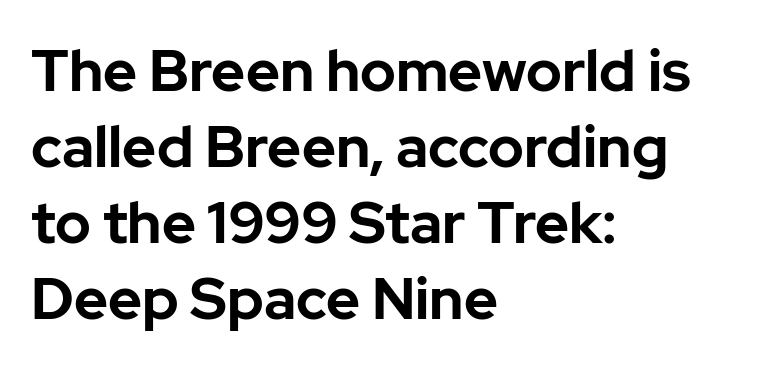
The image shows 58 px bold sans-serif type, upright; set left-aligned, normal line spacing (1.31x), normal letter spacing, not underlined; low stroke contrast and a medium x-height.
